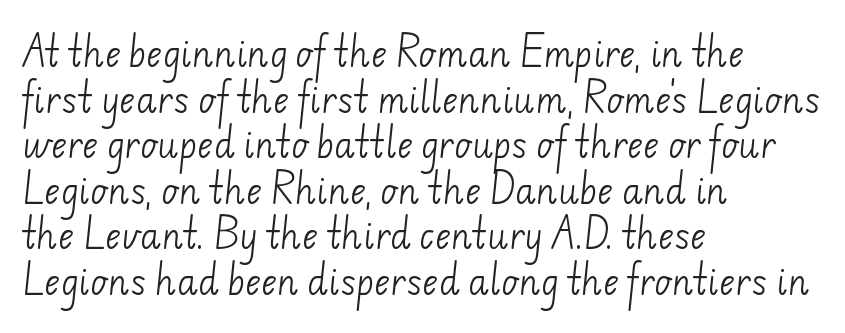
Spacing verdict: proportional, widths tailored to each character. Check where the strokes stop: nothing finishes them off — pure sans. Line spacing here is normal. Casual observation: everything's shoved over to the left.
